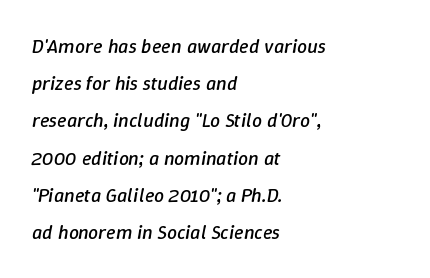
Q: Is the text bold? A: No.
Q: Is the text italic (slanted)? A: Yes, it leans right by about 9 degrees.
Q: Is the text underlined? A: No.
Q: How is the paragraph aligned? A: Left-aligned.
Q: Is the spacing between letters normal or unusually wide? A: Normal.
